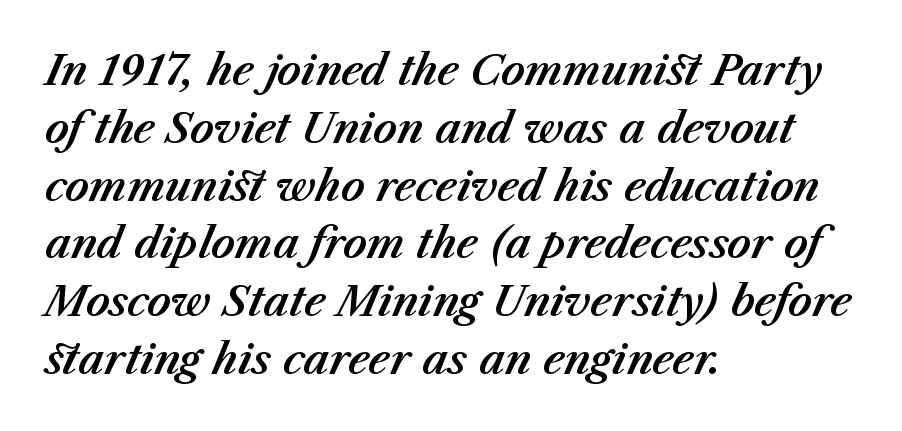
Q: Is the text italic (slanted)? A: Yes, it leans right by about 23 degrees.
Q: Is the text underlined? A: No.
Q: How is the paragraph aligned? A: Left-aligned.
Q: Is the spacing between letters normal or unusually wide? A: Normal.
Q: Is the spacing between lines tight, normal or loose? A: Normal.
Q: Width (condensed, normal, or wide)? A: Normal.
Q: Stroke contrast? A: Medium.
Q: x-height? A: Medium.
Q: Monospaced? A: No.
